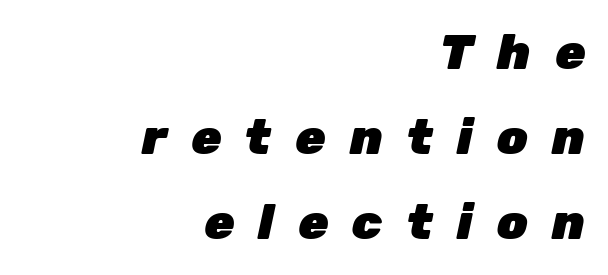
{"italic": "yes", "lean": "right", "slant_degrees": 12, "bold": "yes", "weight": "heavy", "width": "normal", "stroke_contrast": "low", "x_height": "medium", "monospaced": "no", "underline": "no", "align": "right", "line_spacing_ratio": 1.73, "letter_spacing": "wide", "letter_spacing_em": 0.49, "glyph_px": 49}
